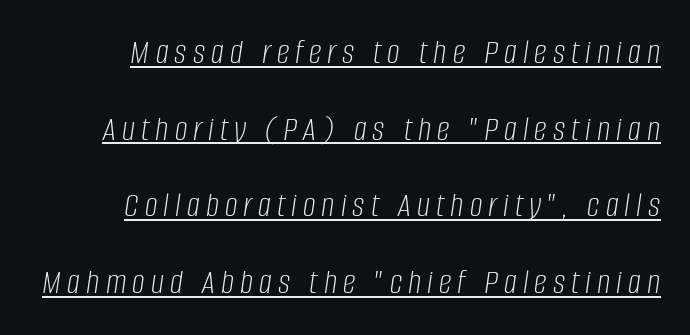
Q: Is the text bold? A: No.
Q: Is the text italic (slanted)? A: Yes, it leans right by about 8 degrees.
Q: Is the text underlined? A: Yes.
Q: Is the spacing between lines tight, normal or loose? A: Loose.
Q: Width (condensed, normal, or wide)? A: Condensed.
Q: Stroke contrast? A: Low.
Q: x-height? A: Large.
Q: Monospaced? A: No.
